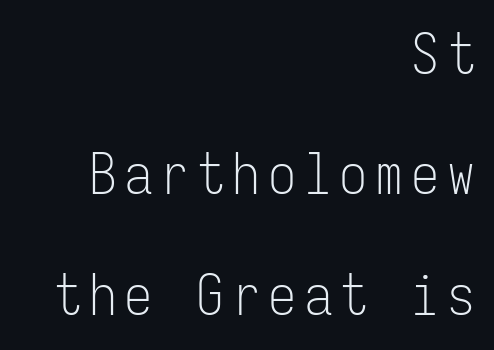
Bold? No — there's no thickening of the strokes. A sans-serif font was chosen for this passage. If you drew a ruler down the right edge, every line would touch it. Quick note: not italic, upright.
